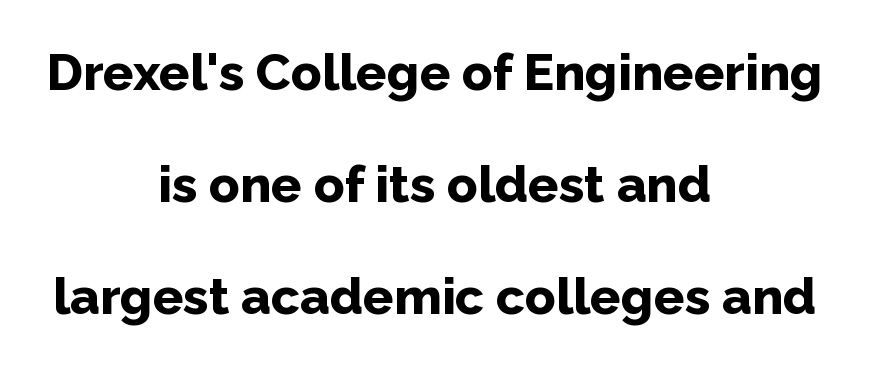
Q: Is the text bold? A: Yes.
Q: Is the text italic (slanted)? A: No, it is upright.
Q: Is the typeface a serif or a sans-serif typeface? A: Sans-serif.
Q: Is the text underlined? A: No.
Q: How is the paragraph aligned? A: Centered.
Q: Is the spacing between letters normal or unusually wide? A: Normal.
Q: Is the spacing between lines tight, normal or loose? A: Loose.
Q: Width (condensed, normal, or wide)? A: Normal.
Q: Stroke contrast? A: Low.
Q: x-height? A: Medium.
Q: Monospaced? A: No.
